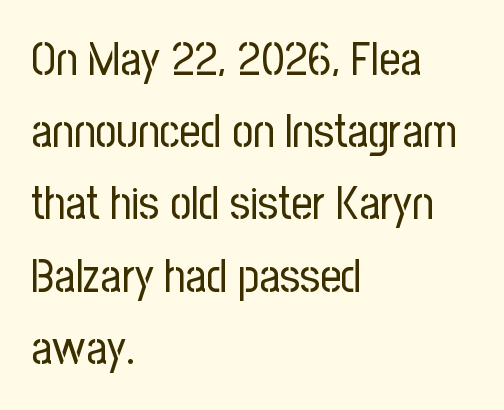
{"serif": "no", "italic": "no", "bold": "no", "weight": "regular", "width": "condensed", "stroke_contrast": "low", "x_height": "medium", "monospaced": "no", "underline": "no", "align": "left", "line_spacing": "normal", "line_spacing_ratio": 1.57, "letter_spacing": "normal", "letter_spacing_em": 0.0, "glyph_px": 46}
